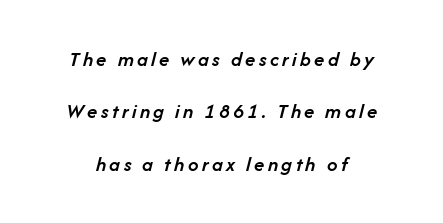
{"italic": "yes", "lean": "right", "slant_degrees": 14, "bold": "semi", "underline": "no", "line_spacing": "loose", "line_spacing_ratio": 2.49, "glyph_px": 21}
